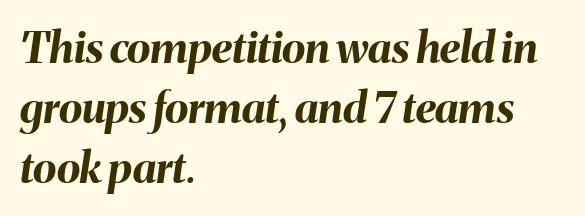
The image shows 43 px bold type, italic (leaning right); set left-aligned, normal line spacing (1.4x), normal letter spacing, not underlined; medium stroke contrast and a medium x-height.
